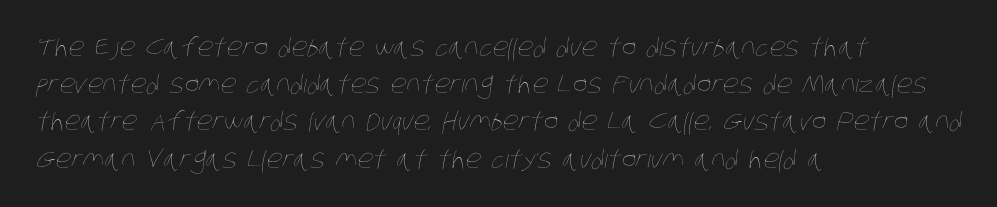
{"bold": "no", "underline": "no", "align": "left", "line_spacing": "normal", "line_spacing_ratio": 1.49, "letter_spacing": "normal", "letter_spacing_em": 0.0, "glyph_px": 25}
